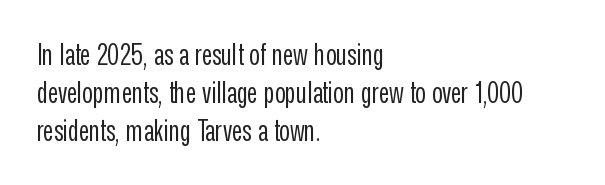
The image shows 29 px regular-weight, condensed sans-serif type, upright; set left-aligned, normal line spacing (1.31x), normal letter spacing, not underlined; low stroke contrast and a medium x-height.
